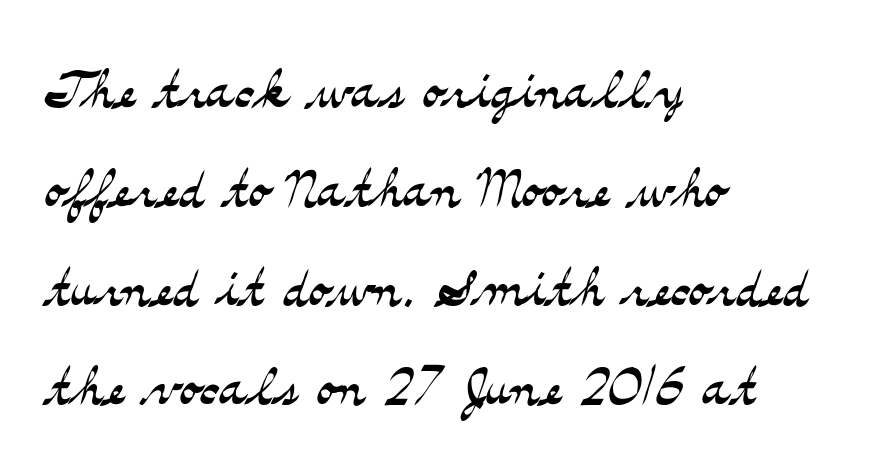
{"serif": "yes", "bold": "no", "weight": "light", "width": "wide", "stroke_contrast": "medium", "x_height": "small", "monospaced": "no", "underline": "no", "align": "left", "line_spacing": "normal", "line_spacing_ratio": 1.34, "letter_spacing": "normal", "letter_spacing_em": 0.0, "glyph_px": 74}
